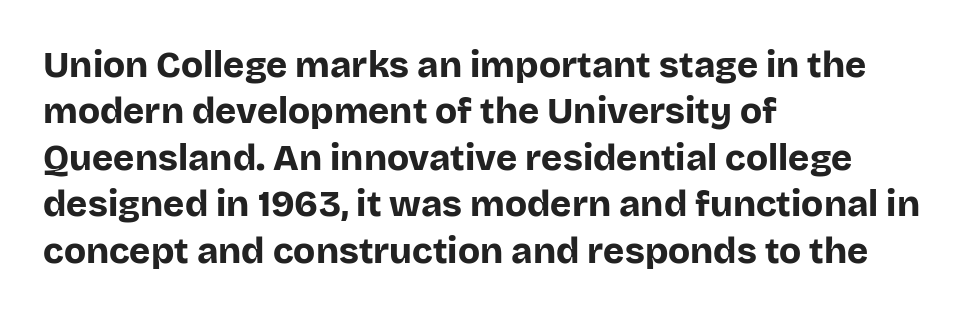
Look at the bottom of the vertical strokes: they stop flat, with no serifs. These words are printed bold, with thick strokes throughout. A typesetter would call this leading conventional body-copy spacing. Honestly, the letter spacing is just normal — you wouldn't notice it.
